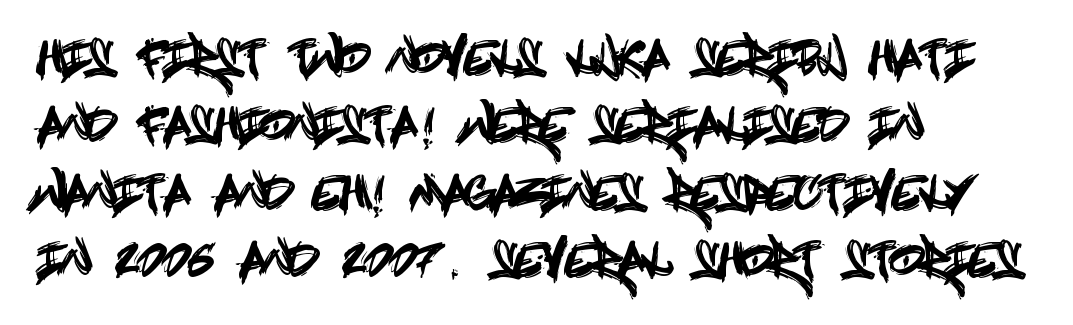
How are the letters spaced? Ordinarily, with no added tracking. Reading down the block, your eye returns to a fixed left position each line. Decoration check: the copy has no underline.
